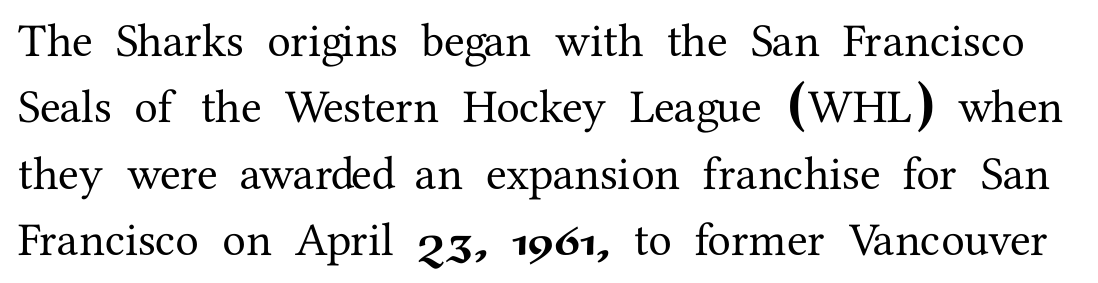
The image shows 47 px serif type, upright; set normal line spacing (1.41x), normal letter spacing, not underlined; medium stroke contrast and a medium x-height.
